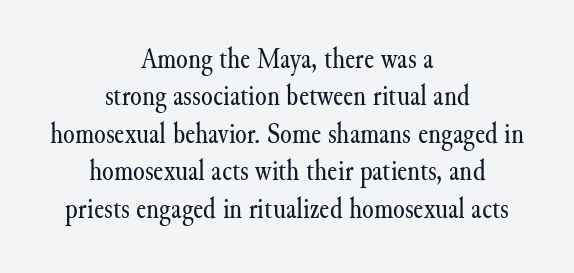
Q: Is the text bold? A: No.
Q: Is the text italic (slanted)? A: No, it is upright.
Q: Is the typeface a serif or a sans-serif typeface? A: Serif.
Q: Is the text underlined? A: No.
Q: How is the paragraph aligned? A: Centered.
Q: Is the spacing between letters normal or unusually wide? A: Normal.
Q: Is the spacing between lines tight, normal or loose? A: Normal.
Q: Width (condensed, normal, or wide)? A: Normal.
Q: Stroke contrast? A: Medium.
Q: x-height? A: Small.
Q: Monospaced? A: No.
